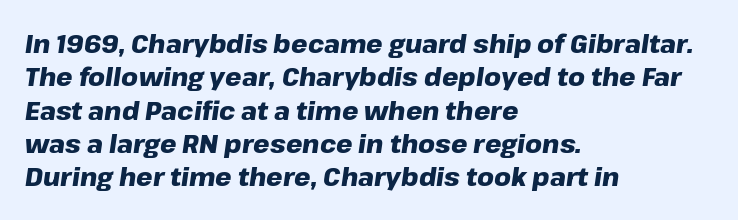
Casual observation: everything's shoved over to the left. Style check: oblique. As a designer I'd log this as weight 700, bold. Compared with typical paragraphs, the rows here are spaced about the same.
